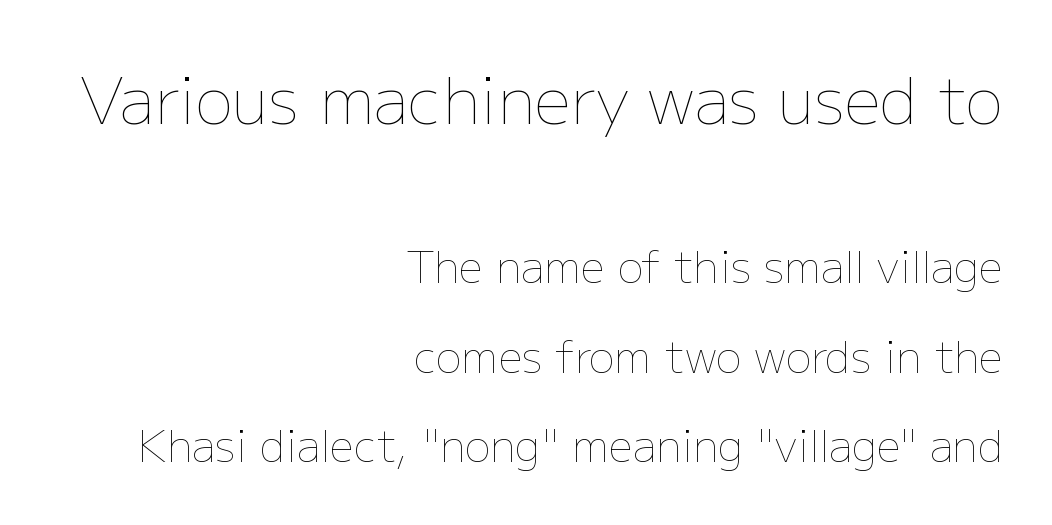
The words here are not underlined. The lines are quadded right. Quick note: not italic, upright. The horizontal fit of the characters is conventional and even. In this sample the first text group is rendered at the bigger scale.
